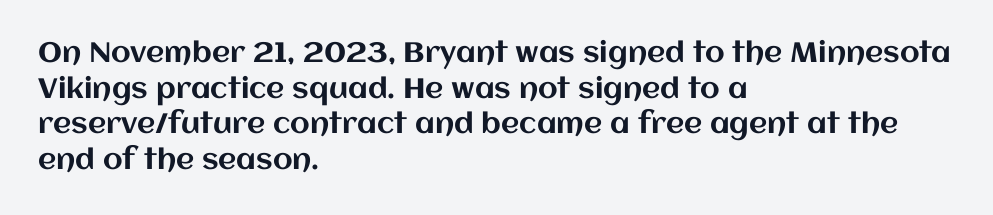
Q: Is the text italic (slanted)? A: No, it is upright.
Q: Is the text underlined? A: No.
Q: How is the paragraph aligned? A: Left-aligned.
Q: Is the spacing between letters normal or unusually wide? A: Normal.
Q: Is the spacing between lines tight, normal or loose? A: Normal.
Q: Width (condensed, normal, or wide)? A: Normal.
Q: Stroke contrast? A: Medium.
Q: x-height? A: Large.
Q: Monospaced? A: No.
